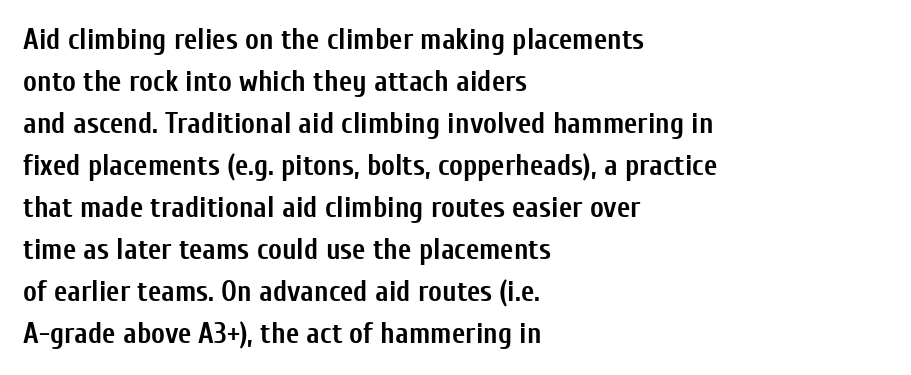
This is the regular roman posture of the typeface. Descenders hang freely into open space. Note the varied advance widths — an 'i' is clearly narrower than an 'm'. Each word holds together tightly as a unit, with standard inter-letter gaps.
